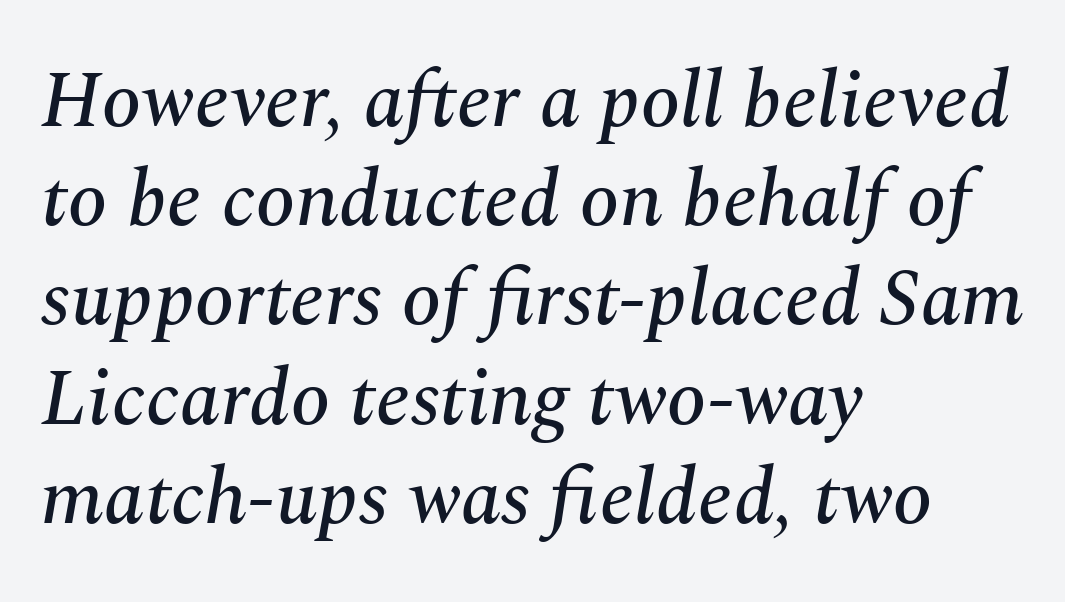
The image shows 80 px serif type, italic (leaning right); set left-aligned, line spacing 1.24x, normal letter spacing, not underlined; medium stroke contrast and a medium x-height.
